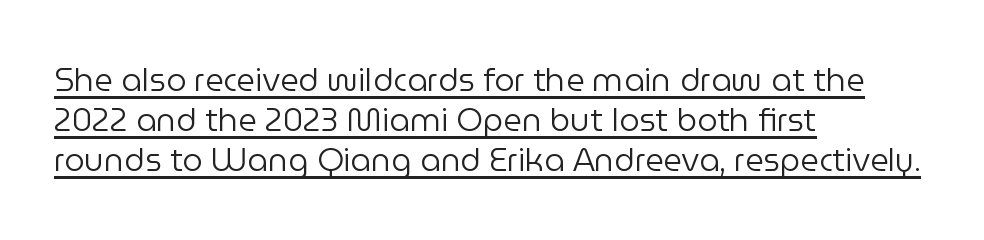
Caption: standard tracking, unaltered. Is this a fixed-width face? No — the glyphs have proportional, varying widths. Grotesque or geometric, the face here clearly has no serifs. Heft: none added — not bold.
